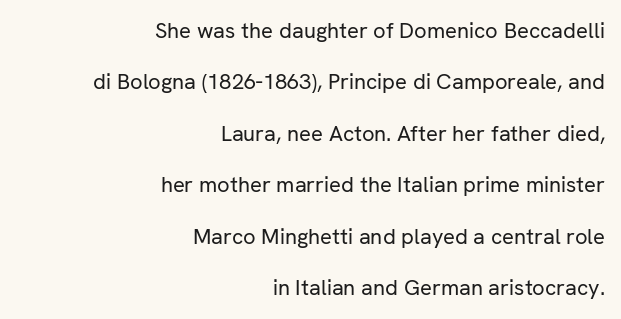
Q: Is the text bold? A: No.
Q: Is the text italic (slanted)? A: No, it is upright.
Q: Is the text underlined? A: No.
Q: How is the paragraph aligned? A: Right-aligned.
Q: Is the spacing between letters normal or unusually wide? A: Normal.
Q: Is the spacing between lines tight, normal or loose? A: Loose.
